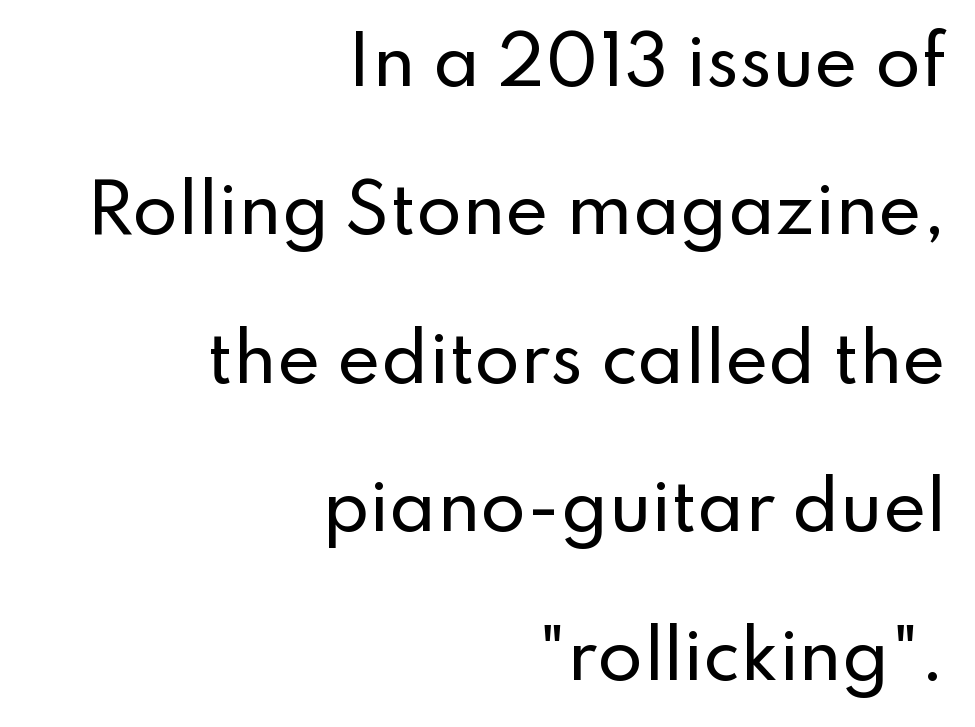
Q: Is the text italic (slanted)? A: No, it is upright.
Q: Is the typeface a serif or a sans-serif typeface? A: Sans-serif.
Q: Is the text underlined? A: No.
Q: How is the paragraph aligned? A: Right-aligned.
Q: Is the spacing between letters normal or unusually wide? A: Normal.
Q: Is the spacing between lines tight, normal or loose? A: Loose.
Q: Width (condensed, normal, or wide)? A: Normal.
Q: Stroke contrast? A: Low.
Q: x-height? A: Small.
Q: Monospaced? A: No.
